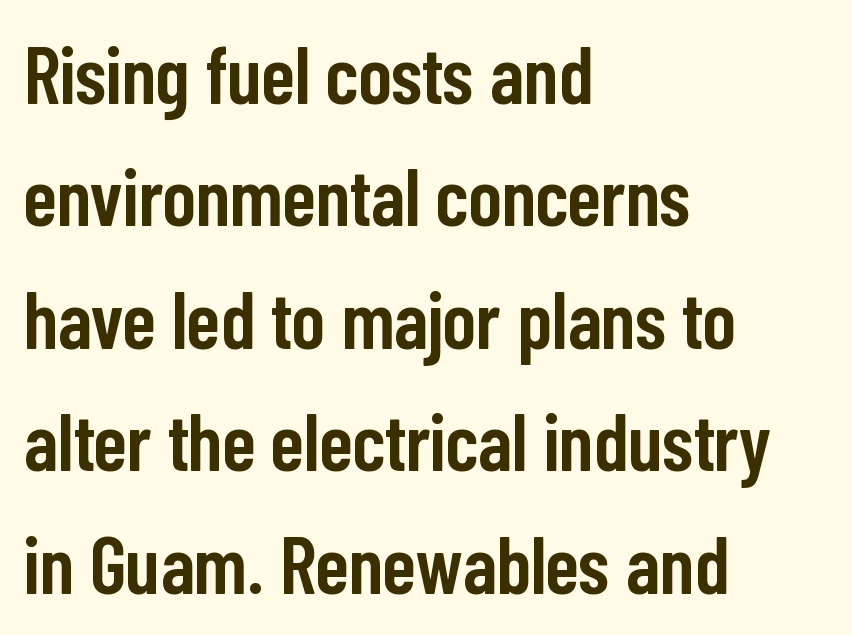
The image shows 80 px semibold, condensed sans-serif type, upright; set left-aligned, normal line spacing (1.53x), normal letter spacing, not underlined; low stroke contrast and a medium x-height.
